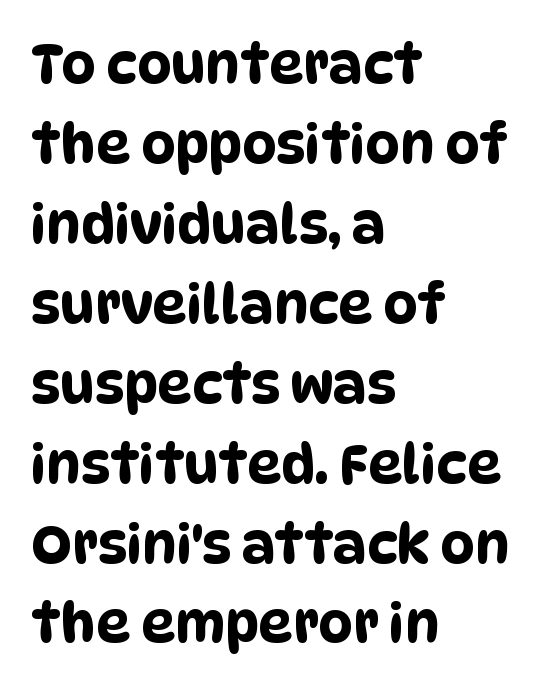
Q: Is the typeface a serif or a sans-serif typeface? A: Sans-serif.
Q: Is the text underlined? A: No.
Q: How is the paragraph aligned? A: Left-aligned.
Q: Is the spacing between letters normal or unusually wide? A: Normal.
Q: Is the spacing between lines tight, normal or loose? A: Normal.
Q: Width (condensed, normal, or wide)? A: Condensed.
Q: Stroke contrast? A: Low.
Q: x-height? A: Large.
Q: Monospaced? A: No.
